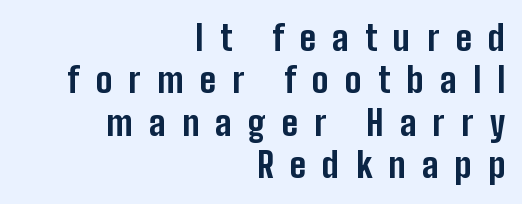
You could not count columns in this text — the font is proportionally spaced. Look at the tracking — it's clearly loosened, letters drifting apart. Type style note: lacks serifs. Whoever set this chose a conventional vertical rhythm.
